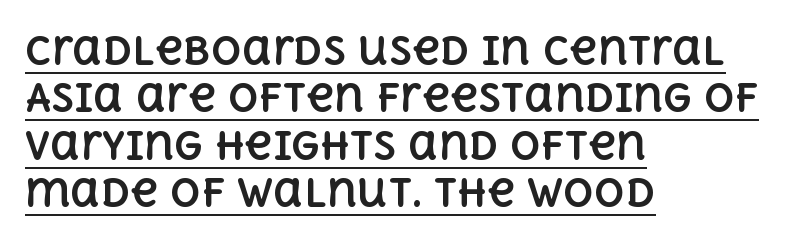
Q: Is the text bold? A: Yes.
Q: Is the text italic (slanted)? A: No, it is upright.
Q: Is the text underlined? A: Yes.
Q: How is the paragraph aligned? A: Left-aligned.
Q: Is the spacing between letters normal or unusually wide? A: Normal.
Q: Is the spacing between lines tight, normal or loose? A: Normal.
Q: Width (condensed, normal, or wide)? A: Normal.
Q: x-height? A: Large.
Q: Monospaced? A: No.
